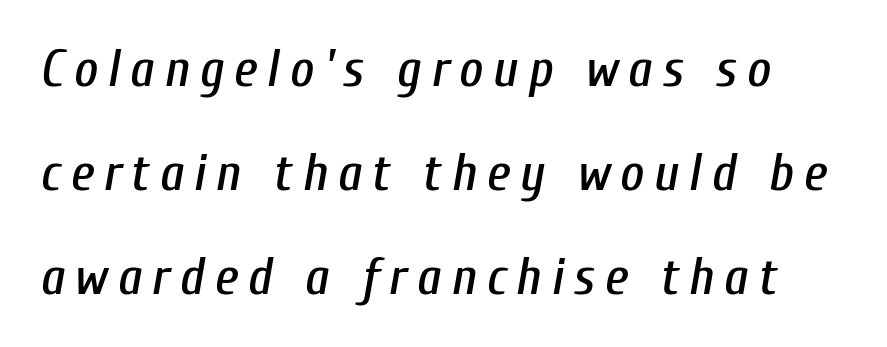
In terms of posture, this sample is oblique. The space between consecutive lines is lavish. This rendering features lettering with no underline. The letters advance in unequal steps, a hallmark of proportional type.
